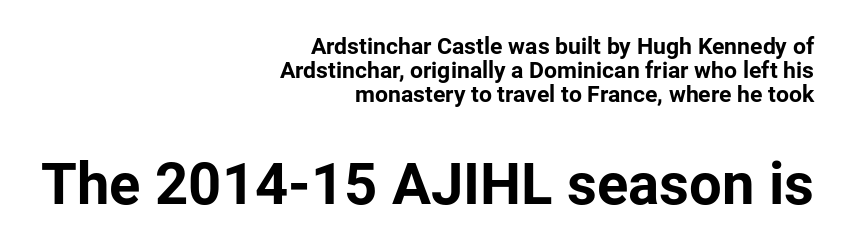
Q: Is the text bold? A: Yes.
Q: Is the text italic (slanted)? A: No, it is upright.
Q: Is the typeface a serif or a sans-serif typeface? A: Sans-serif.
Q: Is the text underlined? A: No.
Q: How is the paragraph aligned? A: Right-aligned.
Q: Is the spacing between letters normal or unusually wide? A: Normal.
Q: Is the spacing between lines tight, normal or loose? A: Tight.
Q: Which block of text is set in a larger size, the first (top) or the second (bottom)? A: The second (bottom) one.
Q: Width (condensed, normal, or wide)? A: Normal.
Q: Stroke contrast? A: Low.
Q: x-height? A: Medium.
Q: Monospaced? A: No.
